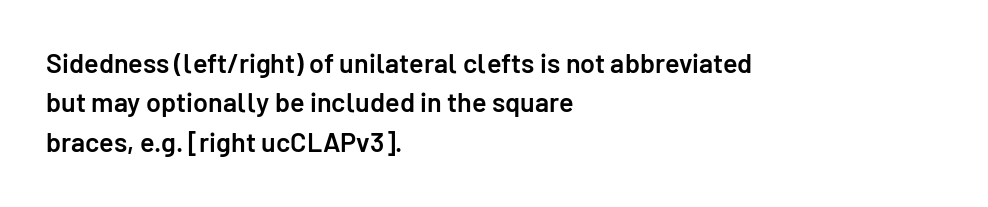
{"italic": "no", "bold": "semi", "underline": "no", "align": "left", "line_spacing": "normal", "line_spacing_ratio": 1.46, "letter_spacing": "normal", "letter_spacing_em": 0.0, "glyph_px": 27}
